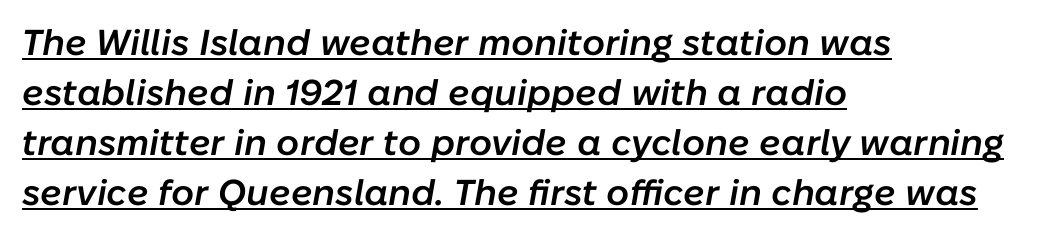
A normal amount of white space separates one row of letters from the next. All the whitespace from short lines collects on the right. A typesetter would call this proportional, since set widths differ per character. The typesetting leans somewhat heavy: a semibold.
